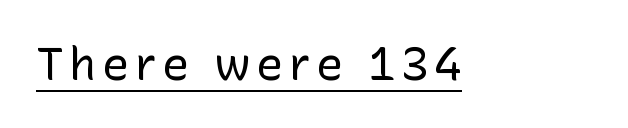
The lettering is marked with a stroke running underneath it. These lines were composed using upright roman letters. The letterforms sit at book weight or below. Serif or sans? Sans — the stroke terminals are bare. A typesetter would call this proportional, since set widths differ per character.
